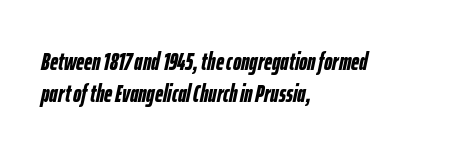
Does the weight exceed regular? Yes, all the way to bold. Emphasis-style slanted type is in use. Characters follow at the spacing the type designer built in. Line spacing here is normal. The space beneath each line is pristine and unruled.
